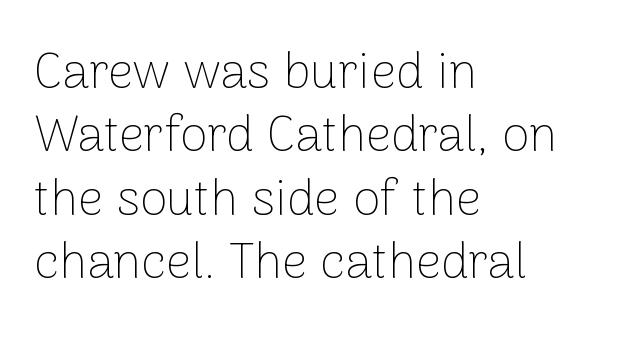
{"serif": "no", "italic": "no", "bold": "no", "weight": "thin", "width": "normal", "stroke_contrast": "low", "x_height": "medium", "monospaced": "no", "underline": "no", "align": "left", "line_spacing": "normal", "line_spacing_ratio": 1.27, "letter_spacing": "normal", "letter_spacing_em": 0.0, "glyph_px": 50}
